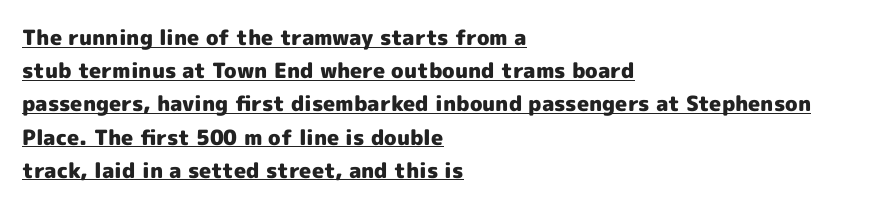
Q: Is the text bold? A: Yes.
Q: Is the text italic (slanted)? A: No, it is upright.
Q: Is the text underlined? A: Yes.
Q: How is the paragraph aligned? A: Left-aligned.
Q: Is the spacing between letters normal or unusually wide? A: Normal.
Q: Is the spacing between lines tight, normal or loose? A: Normal.
